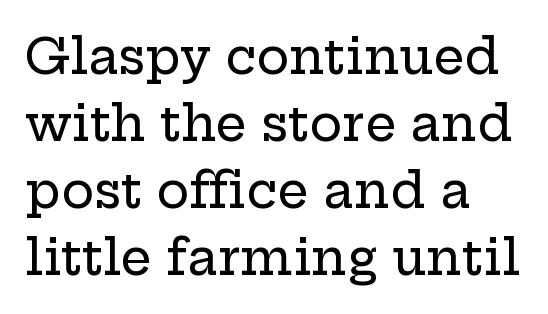
{"serif": "yes", "italic": "no", "width": "wide", "stroke_contrast": "low", "x_height": "medium", "monospaced": "no", "underline": "no", "align": "left", "line_spacing": "normal", "line_spacing_ratio": 1.37, "letter_spacing": "normal", "letter_spacing_em": 0.0, "glyph_px": 49}
